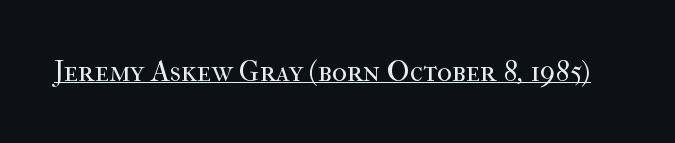
Looks like regular typesetting: each glyph gets only the width it needs. The text was rendered using a seriffed face with decorative stroke endings. The gaps between neighbouring characters are ordinary and unremarkable. The rendered words wear a rule along their underside.
